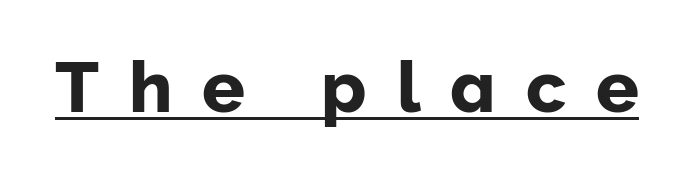
The image shows 71 px sans-serif type, upright; set unusually wide letter spacing (+0.42 em), underlined; low stroke contrast and a medium x-height.
